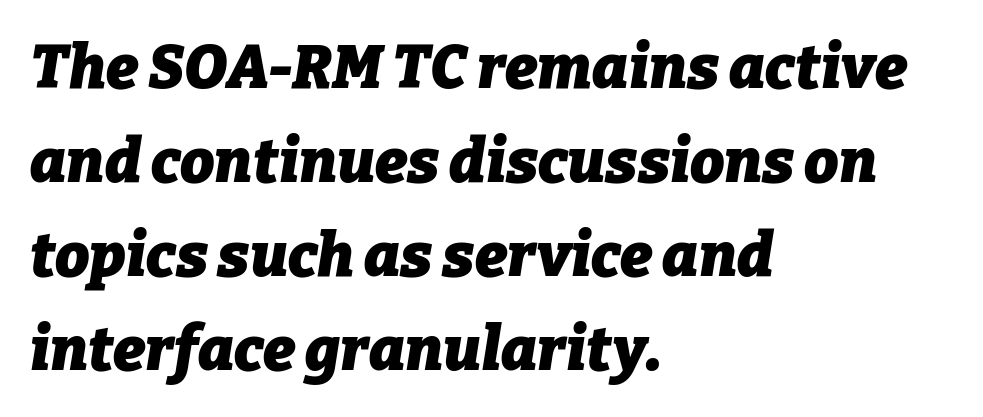
The image shows 61 px heavy type, italic (leaning right); set left-aligned, normal line spacing (1.54x), normal letter spacing, not underlined; low stroke contrast and a medium x-height.
